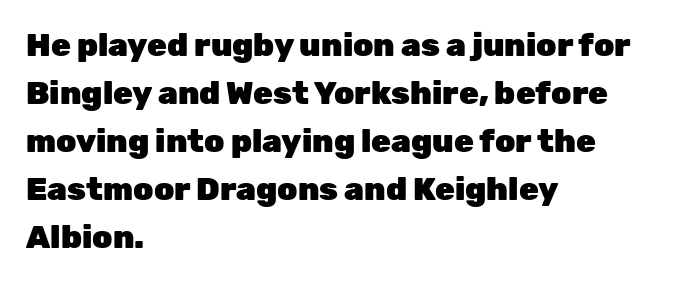
The image shows 32 px heavy sans-serif type, upright; set left-aligned, normal line spacing (1.5x), normal letter spacing, not underlined; low stroke contrast and a medium x-height.
